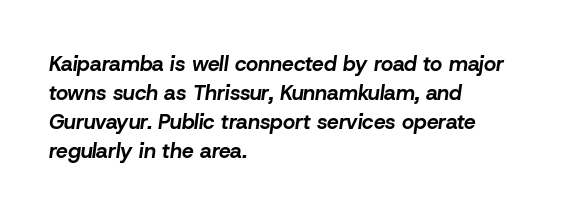
Q: Is the text bold? A: Yes.
Q: Is the text italic (slanted)? A: Yes, it leans right by about 8 degrees.
Q: Is the text underlined? A: No.
Q: How is the paragraph aligned? A: Left-aligned.
Q: Is the spacing between letters normal or unusually wide? A: Normal.
Q: Is the spacing between lines tight, normal or loose? A: Normal.
